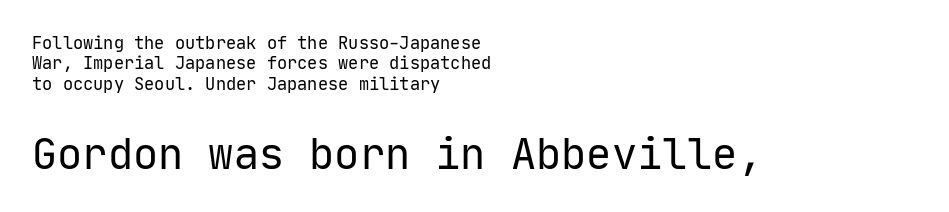
Q: Is the text bold? A: No.
Q: Is the text italic (slanted)? A: No, it is upright.
Q: Is the typeface a serif or a sans-serif typeface? A: Sans-serif.
Q: Is the text underlined? A: No.
Q: How is the paragraph aligned? A: Left-aligned.
Q: Is the spacing between letters normal or unusually wide? A: Normal.
Q: Which block of text is set in a larger size, the first (top) or the second (bottom)? A: The second (bottom) one.
Q: Width (condensed, normal, or wide)? A: Normal.
Q: Stroke contrast? A: Low.
Q: x-height? A: Medium.
Q: Monospaced? A: Yes.
